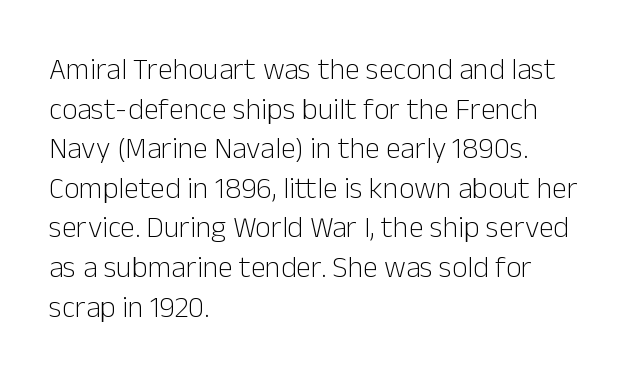
Q: Is the text bold? A: No.
Q: Is the text italic (slanted)? A: No, it is upright.
Q: Is the typeface a serif or a sans-serif typeface? A: Sans-serif.
Q: Is the text underlined? A: No.
Q: How is the paragraph aligned? A: Left-aligned.
Q: Is the spacing between letters normal or unusually wide? A: Normal.
Q: Is the spacing between lines tight, normal or loose? A: Normal.
Q: Width (condensed, normal, or wide)? A: Normal.
Q: Stroke contrast? A: Low.
Q: x-height? A: Medium.
Q: Monospaced? A: No.
